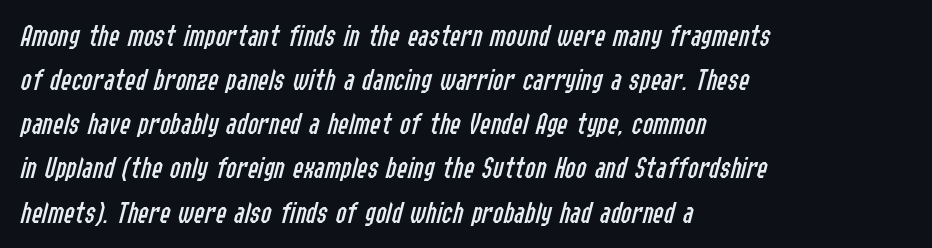
Q: Is the text bold? A: No.
Q: Is the text italic (slanted)? A: Yes, it leans right by about 14 degrees.
Q: Is the text underlined? A: No.
Q: How is the paragraph aligned? A: Left-aligned.
Q: Is the spacing between letters normal or unusually wide? A: Normal.
Q: Is the spacing between lines tight, normal or loose? A: Normal.
Q: Width (condensed, normal, or wide)? A: Condensed.
Q: Stroke contrast? A: Low.
Q: x-height? A: Medium.
Q: Monospaced? A: No.
